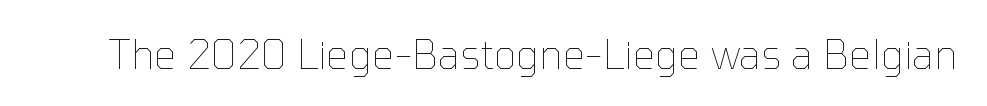
The image shows 40 px thin type, upright; set normal letter spacing, not underlined; low stroke contrast and a medium x-height.
